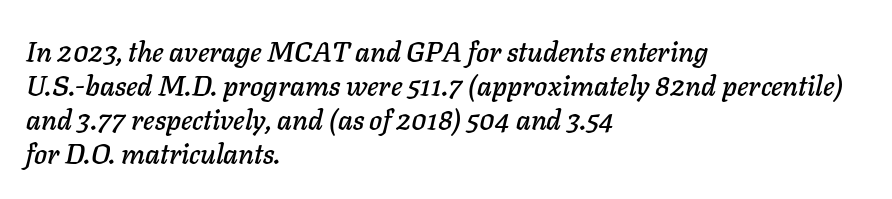
{"italic": "yes", "lean": "right", "slant_degrees": 11, "width": "normal", "stroke_contrast": "low", "x_height": "medium", "monospaced": "no", "underline": "no", "align": "left", "line_spacing_ratio": 1.21, "letter_spacing": "normal", "letter_spacing_em": 0.0, "glyph_px": 28}
